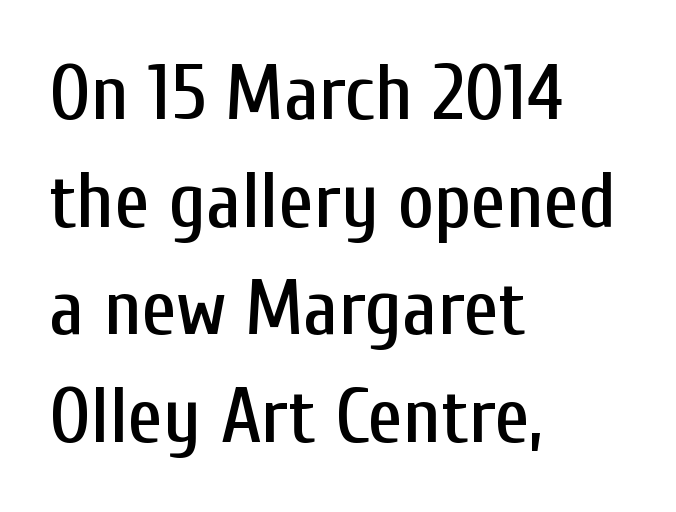
The image shows 78 px condensed sans-serif type, upright; set left-aligned, normal line spacing (1.38x), normal letter spacing, not underlined; low stroke contrast and a medium x-height.
